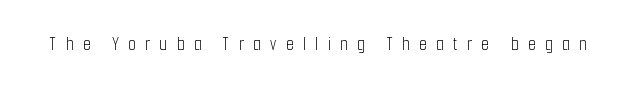
The strokes carry an ordinary text weight at most. Display-style spreading of the glyphs; the letterfit is very open. Do the letters lean? They stand straight. The glyphs are unaccompanied by any horizontal stroke below them.
